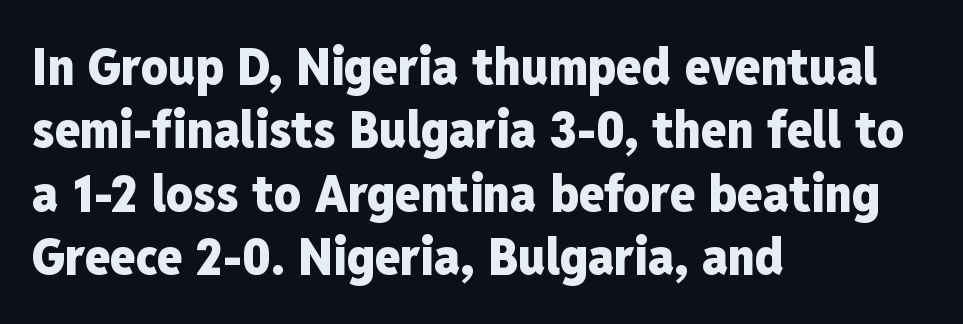
Caption: bold face, heavy strokes. In CSS terms this would be text-align: left. Glance below the letters and you will spot only blank space. Note: no serifs on the glyphs.
